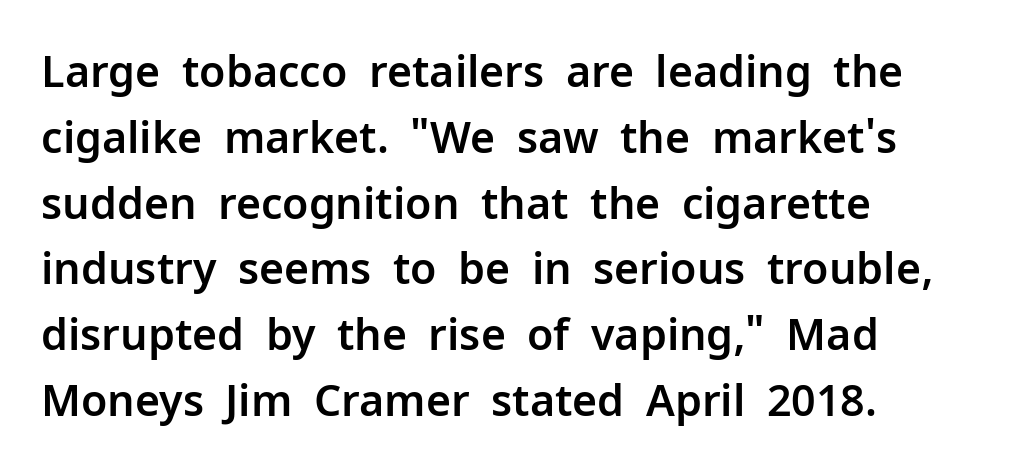
The image shows 43 px sans-serif type, upright; set left-aligned, normal line spacing (1.53x), normal letter spacing, not underlined; low stroke contrast and a medium x-height.
